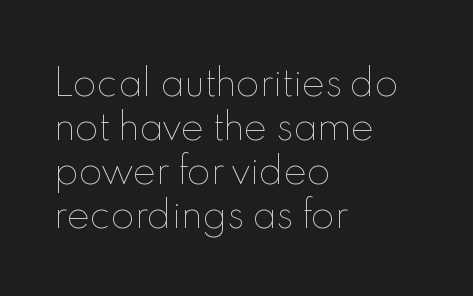
The image shows 35 px thin type, upright; set left-aligned, normal line spacing (1.26x), normal letter spacing, not underlined; a small x-height.
